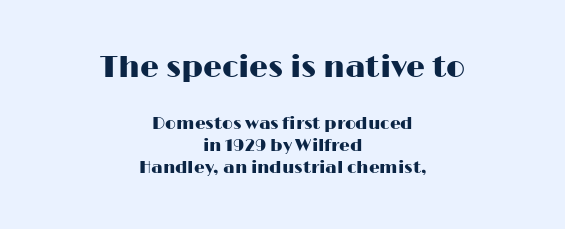
{"serif": "no", "italic": "no", "width": "wide", "stroke_contrast": "high", "x_height": "medium", "monospaced": "no", "underline": "no", "align": "center", "line_spacing": "normal", "line_spacing_ratio": 1.32, "letter_spacing": "normal", "letter_spacing_em": 0.0, "larger_block": "first", "size_ratio": 1.76, "glyph_px": 30}
